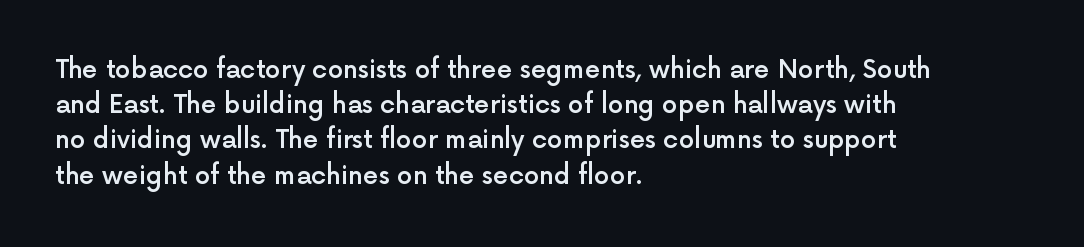
The image shows 25 px text type, upright; set left-aligned, normal line spacing (1.41x), normal letter spacing, not underlined.
